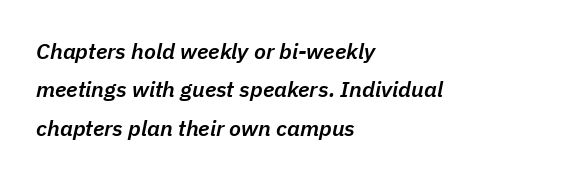
Q: Is the text bold? A: Semi-bold.
Q: Is the text italic (slanted)? A: Yes, it leans right by about 11 degrees.
Q: Is the text underlined? A: No.
Q: How is the paragraph aligned? A: Left-aligned.
Q: Is the spacing between letters normal or unusually wide? A: Normal.
